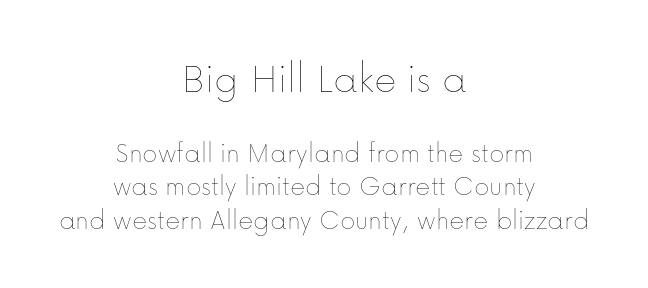
{"italic": "no", "bold": "no", "weight": "thin", "width": "normal", "stroke_contrast": "low", "x_height": "medium", "monospaced": "no", "underline": "no", "align": "center", "line_spacing": "tight", "line_spacing_ratio": 1.15, "letter_spacing": "normal", "letter_spacing_em": 0.0, "larger_block": "first", "size_ratio": 1.48, "glyph_px": 43}
